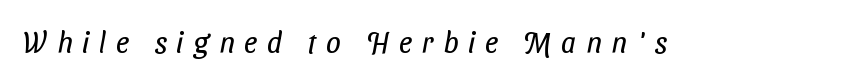
Q: Is the text bold? A: No.
Q: Is the typeface a serif or a sans-serif typeface? A: Sans-serif.
Q: Is the text underlined? A: No.
Q: Is the spacing between letters normal or unusually wide? A: Unusually wide.
Q: Width (condensed, normal, or wide)? A: Condensed.
Q: Stroke contrast? A: Low.
Q: x-height? A: Medium.
Q: Monospaced? A: No.
